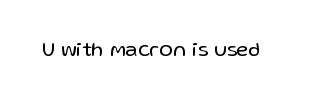
The image shows 21 px text type, upright; set normal letter spacing, not underlined.
